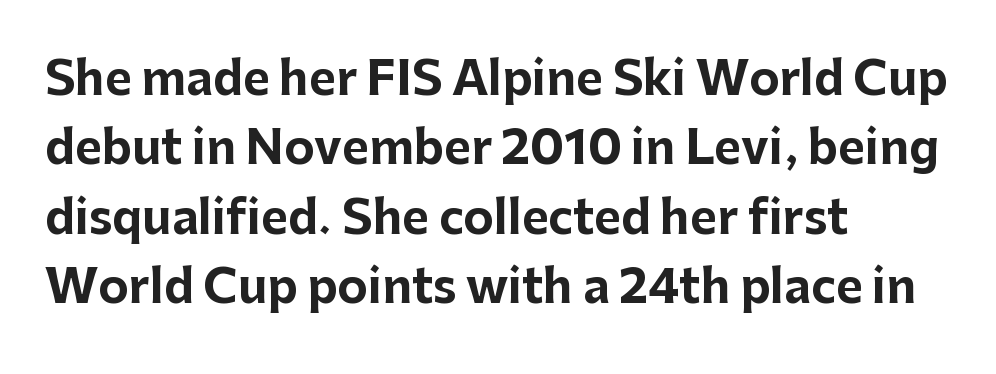
The image shows 46 px bold sans-serif type, upright; set left-aligned, normal line spacing (1.51x), normal letter spacing, not underlined; low stroke contrast and a medium x-height.
